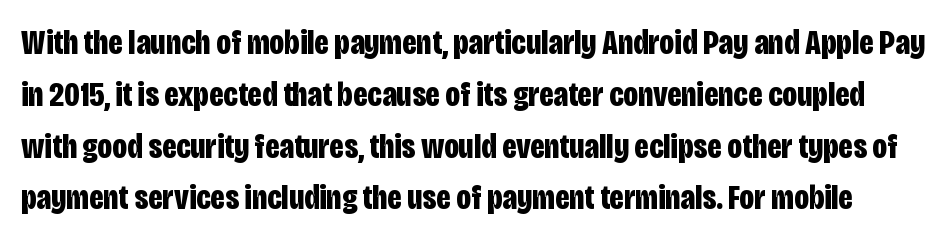
The image shows 35 px bold, condensed sans-serif type, upright; set normal line spacing (1.48x), normal letter spacing, not underlined; low stroke contrast and a large x-height.
